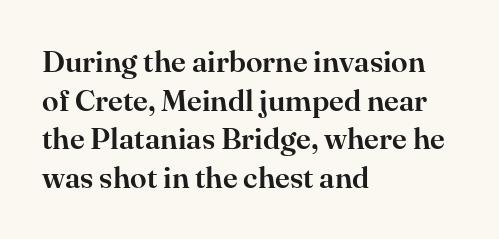
Unlike italic type, these characters show no tilt at all. A typesetter would call this proportional, since set widths differ per character. Observe the serifs anchoring each vertical stroke in this sample. Interline gaps are of average width in this sample. The setting favours the left margin, as ordinary paragraphs usually do.
